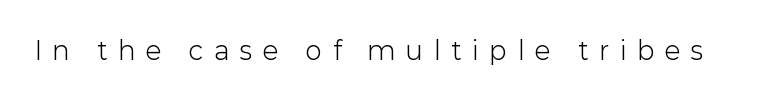
Spacing between characters has been opened up far beyond the box default. Check the space under the baseline: it is left empty. The axis of the letterforms is exactly vertical. The typesetting does not lean heavy: it is not bold.
